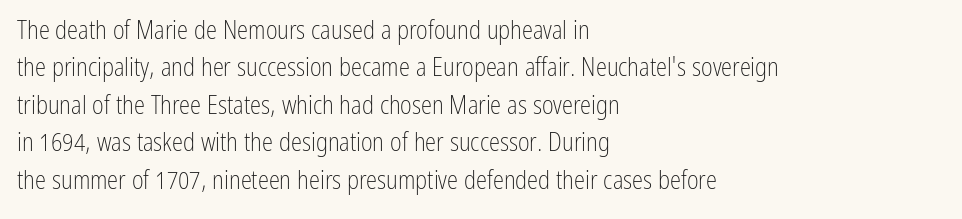
Q: Is the text bold? A: No.
Q: Is the text italic (slanted)? A: No, it is upright.
Q: Is the text underlined? A: No.
Q: How is the paragraph aligned? A: Left-aligned.
Q: Is the spacing between letters normal or unusually wide? A: Normal.
Q: Is the spacing between lines tight, normal or loose? A: Normal.
